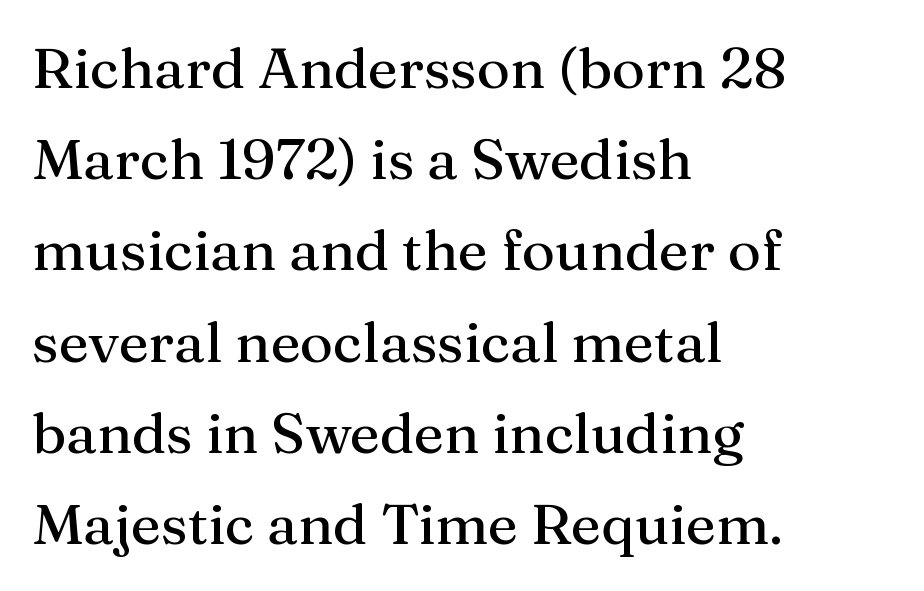
The image shows 57 px serif type, upright; set left-aligned, normal line spacing (1.6x), normal letter spacing, not underlined; medium stroke contrast and a medium x-height.
